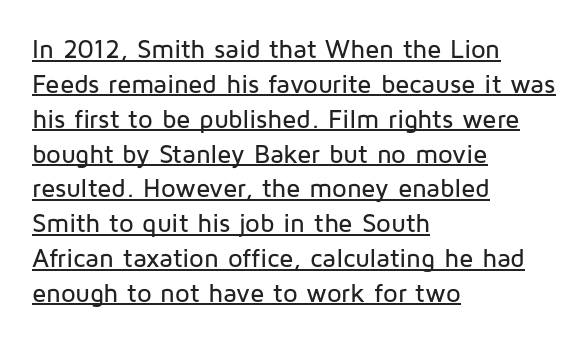
{"italic": "no", "underline": "yes", "align": "left", "line_spacing": "normal", "line_spacing_ratio": 1.34, "letter_spacing": "normal", "letter_spacing_em": 0.0, "glyph_px": 26}
